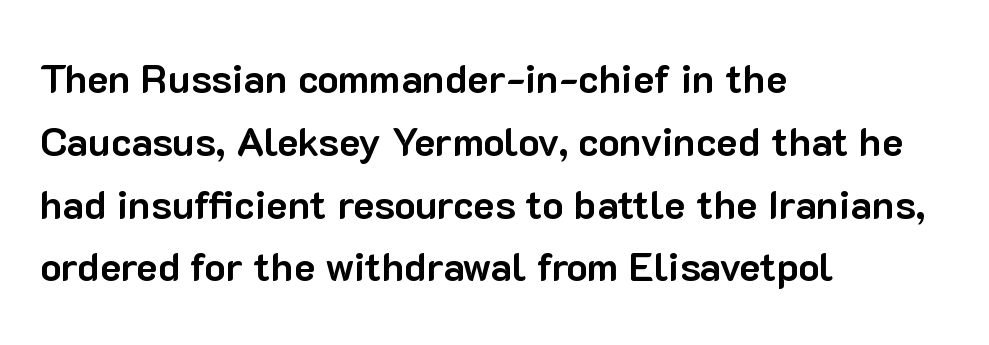
Q: Is the text bold? A: Yes.
Q: Is the text italic (slanted)? A: No, it is upright.
Q: Is the typeface a serif or a sans-serif typeface? A: Sans-serif.
Q: Is the text underlined? A: No.
Q: How is the paragraph aligned? A: Left-aligned.
Q: Is the spacing between letters normal or unusually wide? A: Normal.
Q: Is the spacing between lines tight, normal or loose? A: Normal.
Q: Width (condensed, normal, or wide)? A: Normal.
Q: Stroke contrast? A: Low.
Q: x-height? A: Medium.
Q: Monospaced? A: No.
